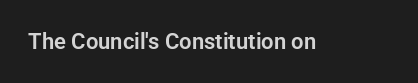
Tall strokes in this sample are plumb rather than angled. Short note: letters normally spaced. Lines of text with bare space underneath.
